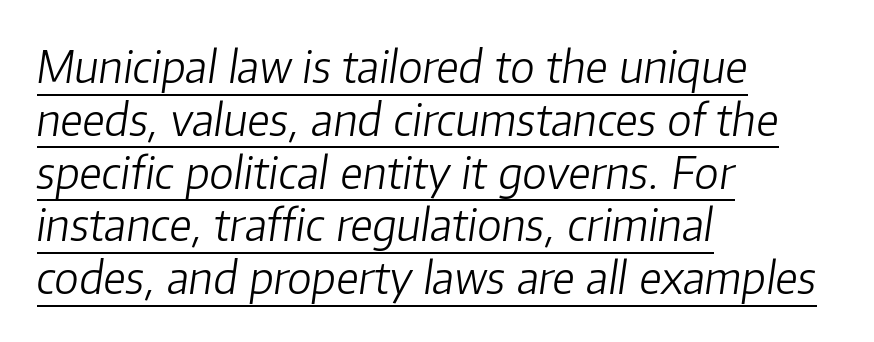
The image shows 44 px light type, italic (leaning right); set left-aligned, line spacing 1.2x, normal letter spacing, underlined; low stroke contrast and a medium x-height.
